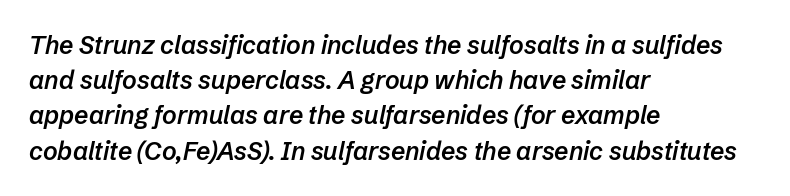
The rendering uses a semibold face; strokes are thickened but not to full bold. There is no visible air inserted between adjacent glyphs. Check under the words: just untouched page. Rows of type keep a routine distance in the vertical direction. Visually the block forms a straight wall on the left and a jagged coastline on the right.
